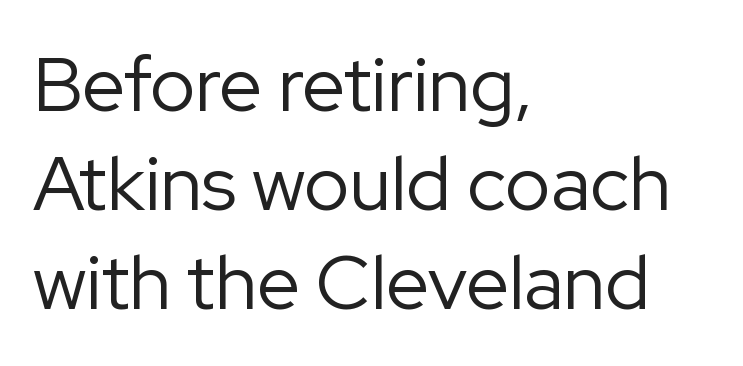
Check the space under the baseline: it is left empty. Italic: no, the glyphs are upright roman. If you measured baseline to baseline, you'd find a middling distance. Think of a printed novel: that variable character pitch is what you see here. Compared with a typical body face, this is equally light or lighter still.
